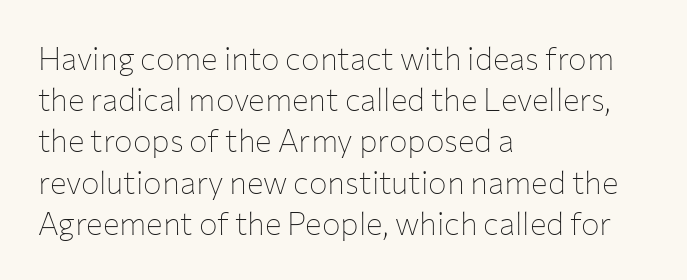
Typeset ragged right — the left edge is the straight one. Between one letter and the next there's only the usual sliver of space. The area under the type is left untouched. The rendering uses natural spacing where letterforms have individual widths. This is roman type, the default non-slanted kind. Students, observe: this is what conventionally led text looks like.
